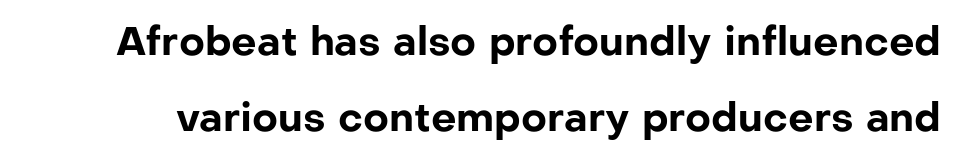
{"serif": "no", "italic": "no", "bold": "yes", "weight": "bold", "width": "normal", "stroke_contrast": "low", "x_height": "medium", "monospaced": "no", "underline": "no", "line_spacing": "loose", "line_spacing_ratio": 1.91, "letter_spacing": "normal", "letter_spacing_em": 0.0, "glyph_px": 40}
